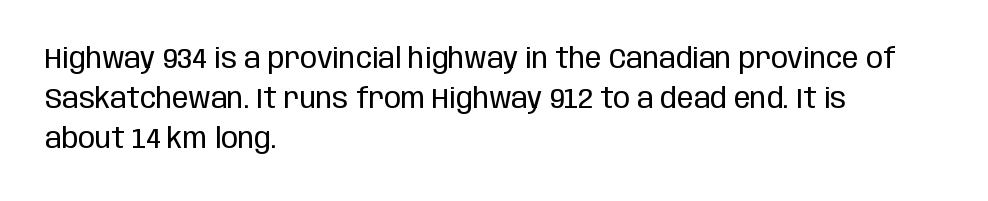
{"serif": "no", "italic": "no", "bold": "no", "weight": "regular", "width": "condensed", "stroke_contrast": "low", "x_height": "large", "monospaced": "no", "underline": "no", "align": "left", "line_spacing": "normal", "line_spacing_ratio": 1.43, "letter_spacing": "normal", "letter_spacing_em": 0.0, "glyph_px": 28}
